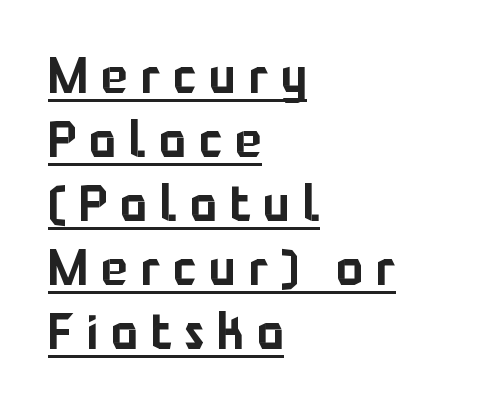
The image shows 50 px sans-serif type, upright; set left-aligned, normal line spacing (1.28x), unusually wide letter spacing (+0.26 em), underlined; low stroke contrast and a medium x-height.
